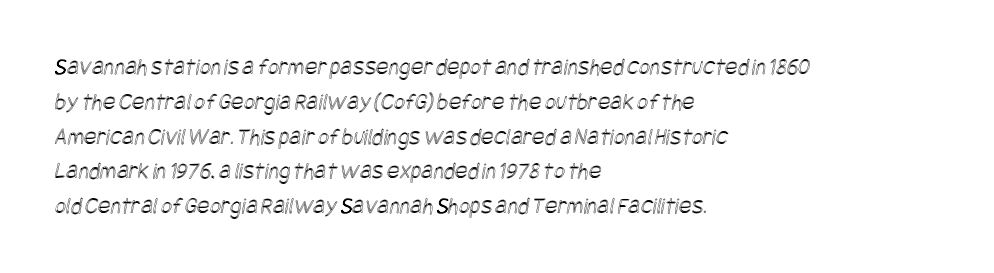
Q: Is the text underlined? A: No.
Q: How is the paragraph aligned? A: Left-aligned.
Q: Is the spacing between letters normal or unusually wide? A: Normal.
Q: Is the spacing between lines tight, normal or loose? A: Normal.
